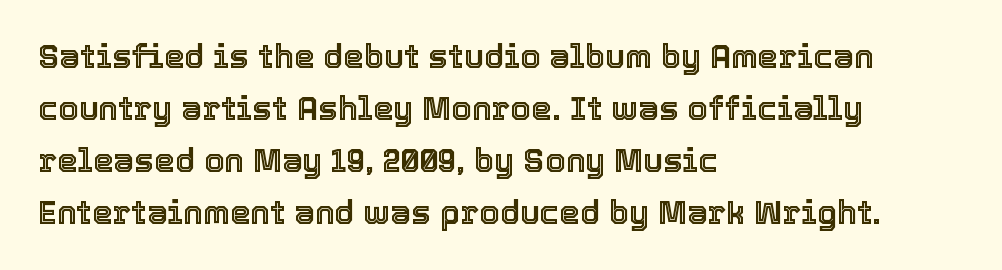
The image shows 33 px text type, upright; set left-aligned, normal line spacing (1.58x), normal letter spacing, not underlined; a medium x-height.
